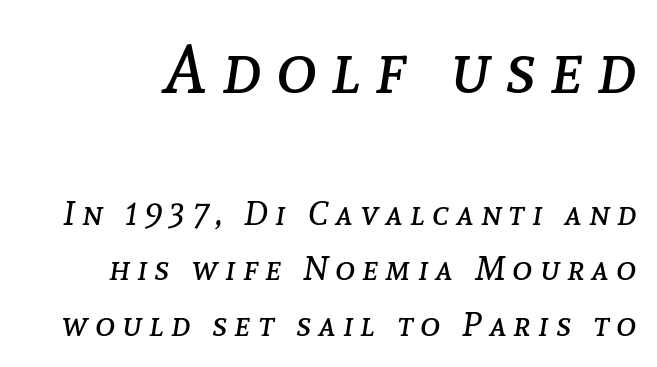
{"italic": "yes", "lean": "right", "slant_degrees": 8, "bold": "no", "weight": "regular", "width": "normal", "stroke_contrast": "low", "x_height": "medium", "monospaced": "no", "underline": "no", "line_spacing": "normal", "line_spacing_ratio": 1.63, "letter_spacing": "wide", "letter_spacing_em": 0.21, "larger_block": "first", "size_ratio": 2.03, "glyph_px": 69}
